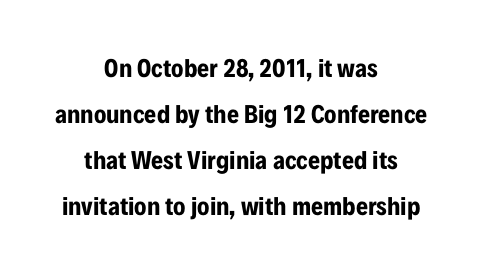
The image shows 26 px bold type, upright; set centered, line spacing 1.77x, normal letter spacing, not underlined.
